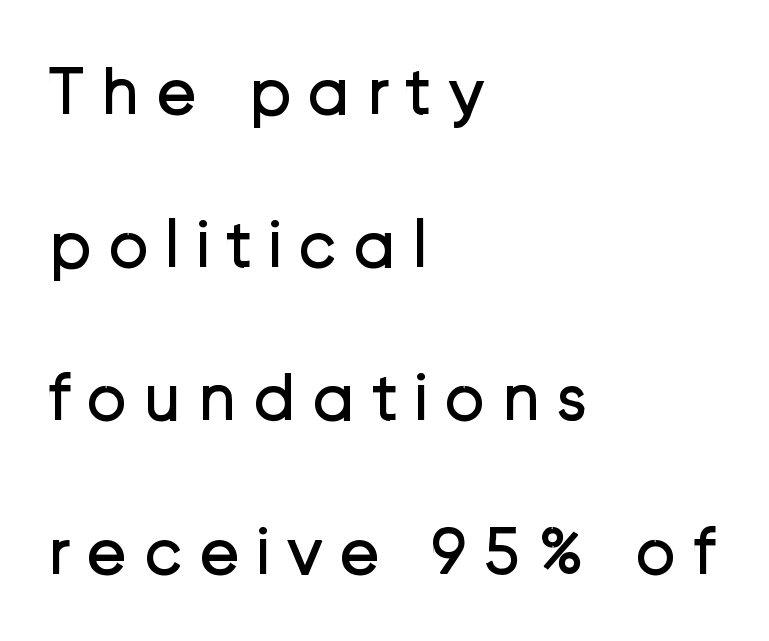
The image shows 69 px regular-weight sans-serif type, upright; set left-aligned, loose line spacing (2.22x), unusually wide letter spacing (+0.23 em), not underlined; low stroke contrast and a medium x-height.
